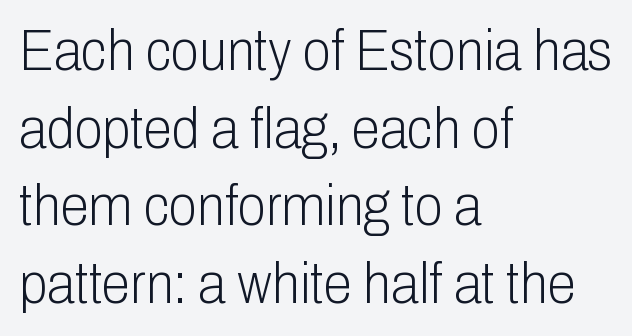
Q: Is the text bold? A: No.
Q: Is the text italic (slanted)? A: No, it is upright.
Q: Is the typeface a serif or a sans-serif typeface? A: Sans-serif.
Q: Is the text underlined? A: No.
Q: How is the paragraph aligned? A: Left-aligned.
Q: Is the spacing between letters normal or unusually wide? A: Normal.
Q: Is the spacing between lines tight, normal or loose? A: Normal.
Q: Width (condensed, normal, or wide)? A: Condensed.
Q: Stroke contrast? A: Low.
Q: x-height? A: Medium.
Q: Monospaced? A: No.
